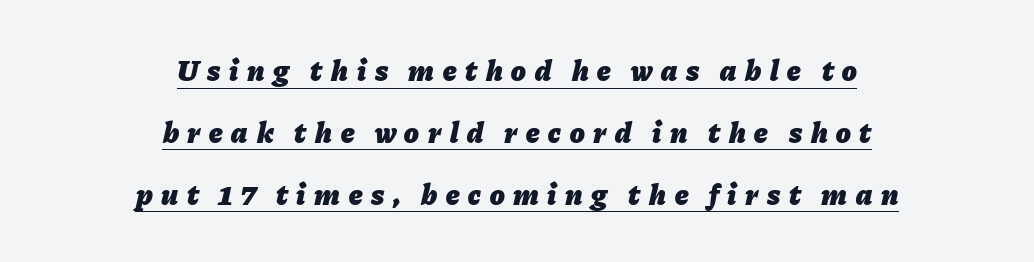
Tall strokes in this sample are angled rather than plumb. Students, this is bold: see how much ink each stroke carries. Caption: multi-line text, centered on the measure. What's the leading like? Stretched, with rows far apart. The lettering is marked with a stroke running underneath it.
